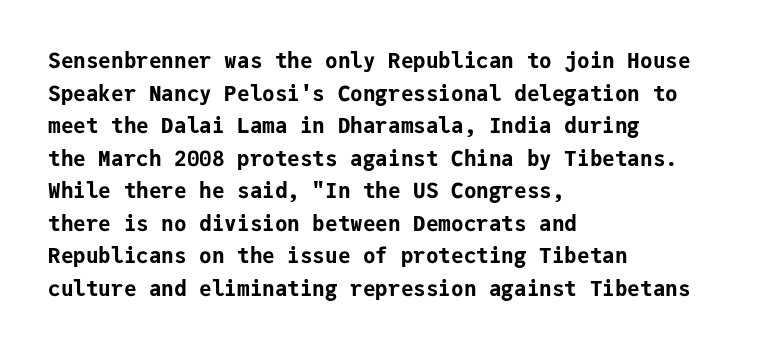
Q: Is the text bold? A: Yes.
Q: Is the text italic (slanted)? A: No, it is upright.
Q: Is the text underlined? A: No.
Q: How is the paragraph aligned? A: Left-aligned.
Q: Is the spacing between letters normal or unusually wide? A: Normal.
Q: Is the spacing between lines tight, normal or loose? A: Normal.
